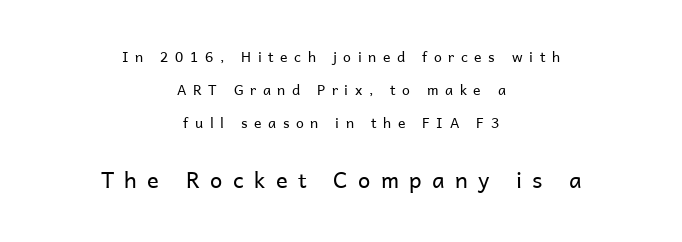
Q: Is the text bold? A: No.
Q: Is the text italic (slanted)? A: No, it is upright.
Q: Is the text underlined? A: No.
Q: How is the paragraph aligned? A: Centered.
Q: Is the spacing between letters normal or unusually wide? A: Unusually wide.
Q: Is the spacing between lines tight, normal or loose? A: Loose.
Q: Which block of text is set in a larger size, the first (top) or the second (bottom)? A: The second (bottom) one.
